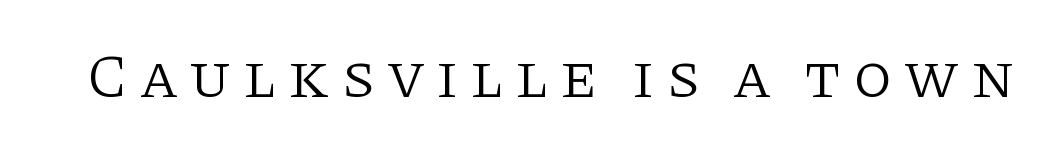
{"serif": "yes", "italic": "no", "bold": "no", "weight": "light", "width": "normal", "stroke_contrast": "low", "x_height": "large", "monospaced": "no", "underline": "no", "glyph_px": 63}
